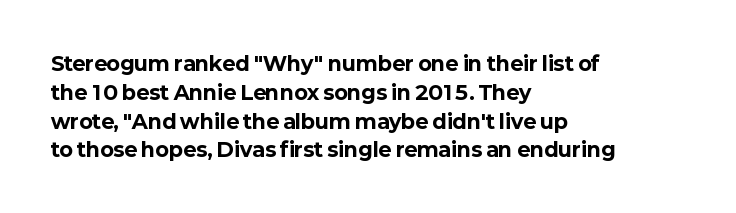
Line starts are locked; line ends wander. Bold? Absolutely — the strokes are thick and heavy. Nobody touched the tracking dial on this one. Bare-footed words on every line. These lines sit exactly where default settings would place them.
